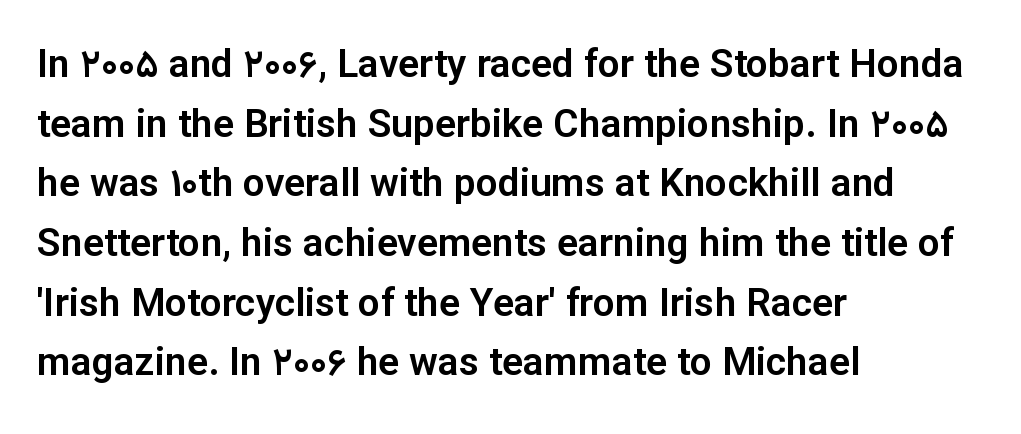
Q: Is the text italic (slanted)? A: No, it is upright.
Q: Is the typeface a serif or a sans-serif typeface? A: Sans-serif.
Q: Is the text underlined? A: No.
Q: How is the paragraph aligned? A: Left-aligned.
Q: Is the spacing between letters normal or unusually wide? A: Normal.
Q: Is the spacing between lines tight, normal or loose? A: Normal.
Q: Width (condensed, normal, or wide)? A: Normal.
Q: Stroke contrast? A: Low.
Q: x-height? A: Medium.
Q: Monospaced? A: No.
